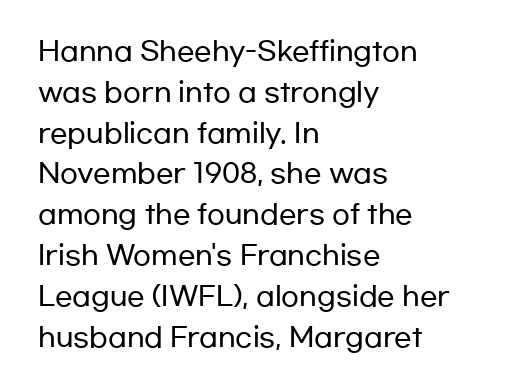
Q: Is the text italic (slanted)? A: No, it is upright.
Q: Is the text underlined? A: No.
Q: How is the paragraph aligned? A: Left-aligned.
Q: Is the spacing between letters normal or unusually wide? A: Normal.
Q: Is the spacing between lines tight, normal or loose? A: Normal.
